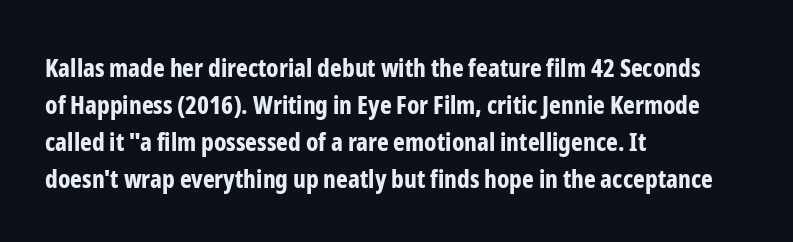
Q: Is the text bold? A: Yes.
Q: Is the text italic (slanted)? A: No, it is upright.
Q: Is the text underlined? A: No.
Q: How is the paragraph aligned? A: Left-aligned.
Q: Is the spacing between letters normal or unusually wide? A: Normal.
Q: Is the spacing between lines tight, normal or loose? A: Normal.
